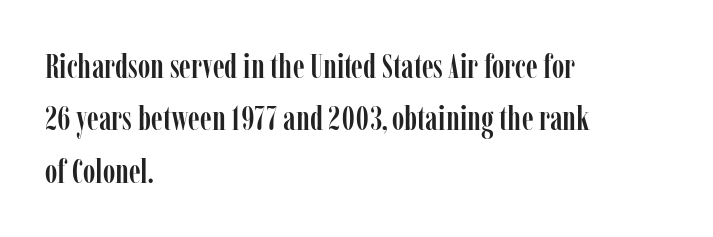
Glance below the letters and you will spot only blank space. This sample keeps an unexceptional amount of space between lines. Yep, those are serifs on the letters. This sample uses plain, unmodified letter spacing. Note the varied advance widths — an 'i' is clearly narrower than an 'm'. Upright lettering throughout.
